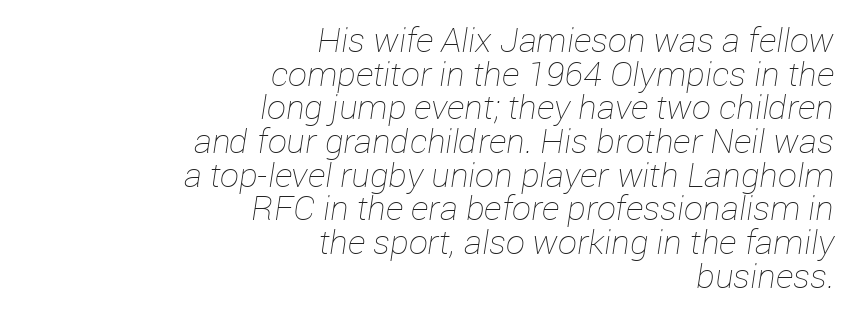
{"italic": "yes", "lean": "right", "slant_degrees": 12, "bold": "no", "weight": "thin", "width": "normal", "stroke_contrast": "low", "x_height": "medium", "monospaced": "no", "underline": "no", "align": "right", "line_spacing": "tight", "line_spacing_ratio": 0.99, "letter_spacing": "normal", "letter_spacing_em": 0.0, "glyph_px": 34}
